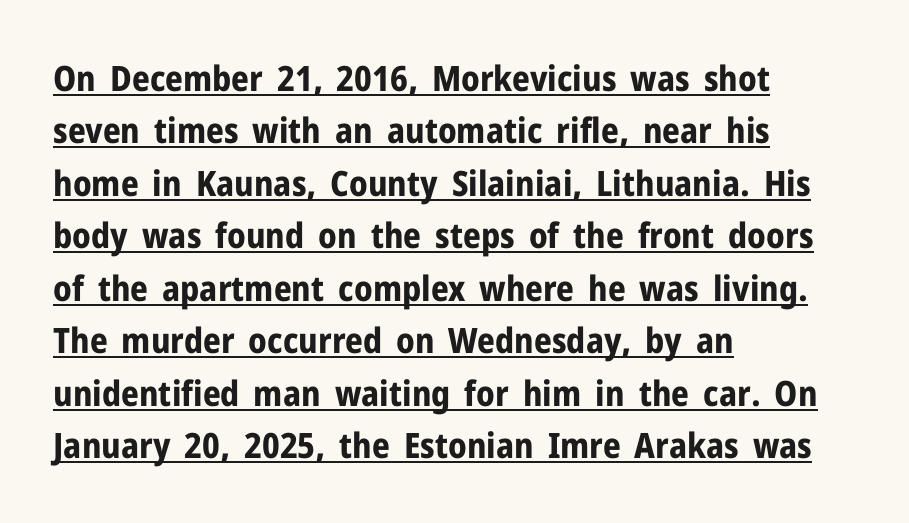
This sample is left-justified, so line endings fall wherever the words run out. A rule runs beneath these lines of type. A typesetter would call this leading conventional body-copy spacing. Think of a printed novel: that variable character pitch is what you see here. The passage shown has conventional tracking throughout.
